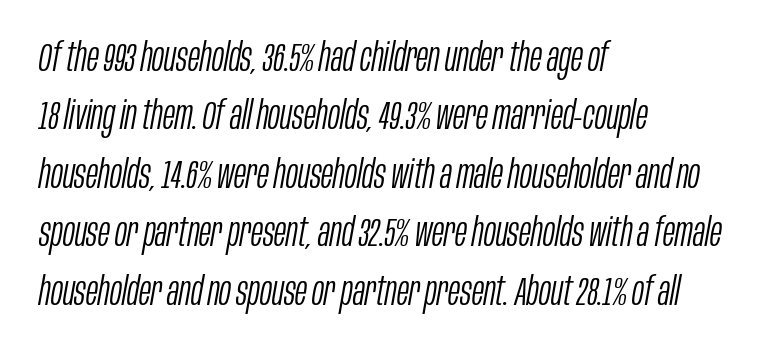
{"italic": "yes", "lean": "right", "slant_degrees": 10, "bold": "no", "weight": "light", "width": "condensed", "stroke_contrast": "low", "x_height": "large", "monospaced": "no", "underline": "no", "align": "left", "line_spacing": "normal", "line_spacing_ratio": 1.46, "letter_spacing": "normal", "letter_spacing_em": 0.0, "glyph_px": 40}
